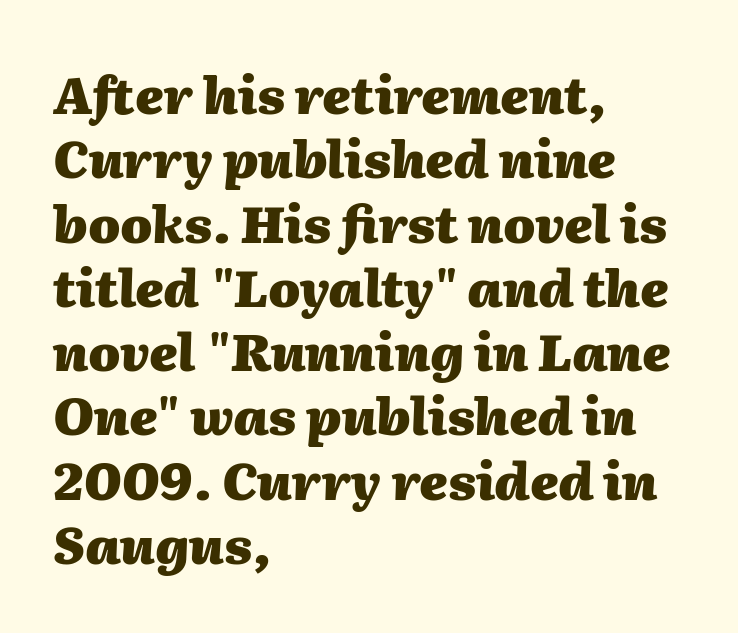
Q: Is the text bold? A: Yes.
Q: Is the text italic (slanted)? A: Yes, it leans right by about 2 degrees.
Q: Is the text underlined? A: No.
Q: How is the paragraph aligned? A: Left-aligned.
Q: Is the spacing between letters normal or unusually wide? A: Normal.
Q: Is the spacing between lines tight, normal or loose? A: Normal.
Q: Width (condensed, normal, or wide)? A: Normal.
Q: Stroke contrast? A: Medium.
Q: x-height? A: Medium.
Q: Monospaced? A: No.
